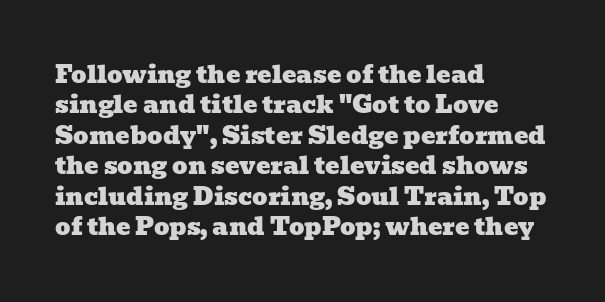
The image shows 24 px text type; set left-aligned, normal line spacing (1.27x), normal letter spacing, not underlined.
